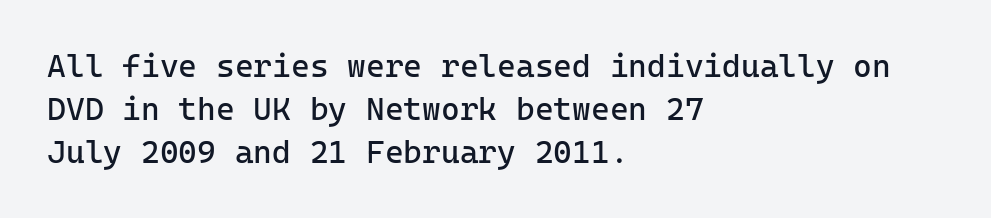
The image shows 32 px regular-weight sans-serif type, upright, monospaced; set left-aligned, normal line spacing (1.34x), normal letter spacing, not underlined; low stroke contrast and a medium x-height.
